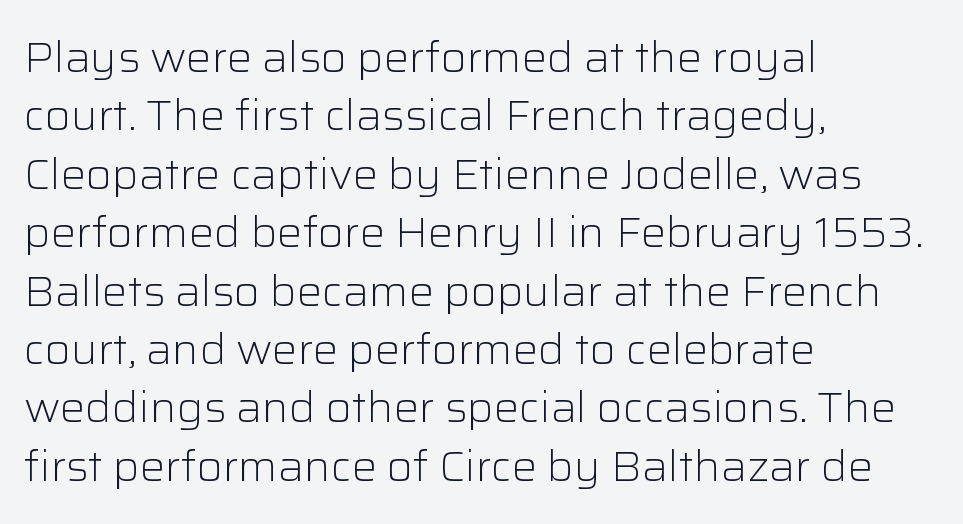
Compared with typical paragraphs, the rows here are spaced about the same. Has an underline been added? It has not. Unlike italic type, these characters show no tilt at all. Nothing unusual about the tracking: characters are spaced as the font intends.
